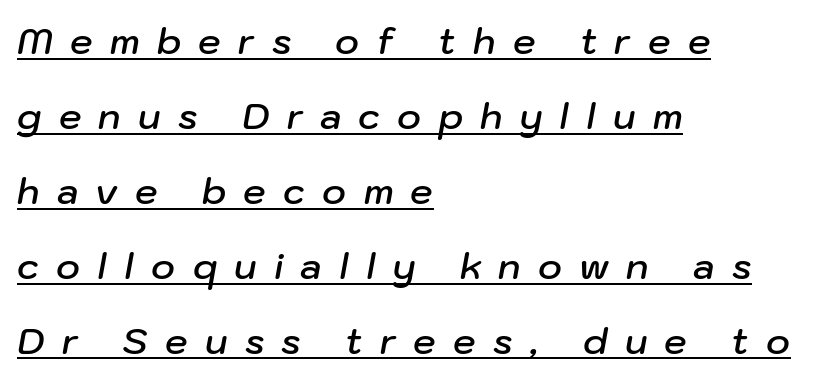
Think of a printed novel: that variable character pitch is what you see here. This rendering widens character spacing well past its baseline value. Does the copy run flush right? No — it runs flush left. There's an unmistakable incline to the writing here.
